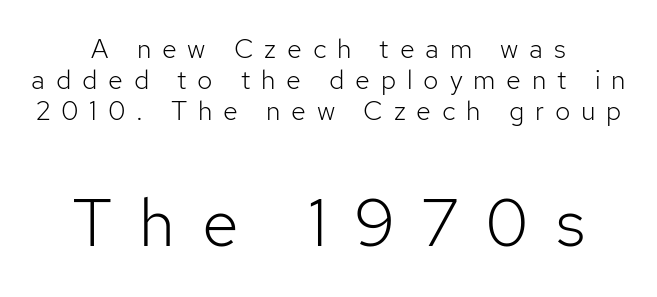
Q: Is the text bold? A: No.
Q: Is the text italic (slanted)? A: No, it is upright.
Q: Is the typeface a serif or a sans-serif typeface? A: Sans-serif.
Q: Is the text underlined? A: No.
Q: How is the paragraph aligned? A: Centered.
Q: Is the spacing between letters normal or unusually wide? A: Unusually wide.
Q: Is the spacing between lines tight, normal or loose? A: Tight.
Q: Which block of text is set in a larger size, the first (top) or the second (bottom)? A: The second (bottom) one.
Q: Width (condensed, normal, or wide)? A: Normal.
Q: Stroke contrast? A: Low.
Q: x-height? A: Medium.
Q: Monospaced? A: No.
